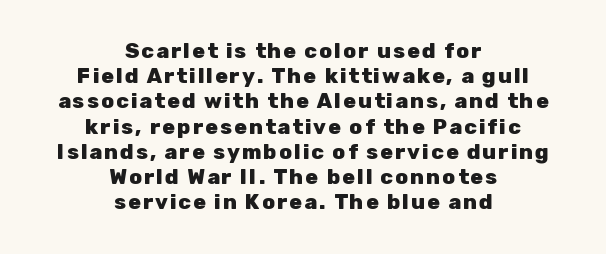
{"italic": "no", "bold": "yes", "underline": "no", "align": "center", "line_spacing_ratio": 1.2, "glyph_px": 21}
